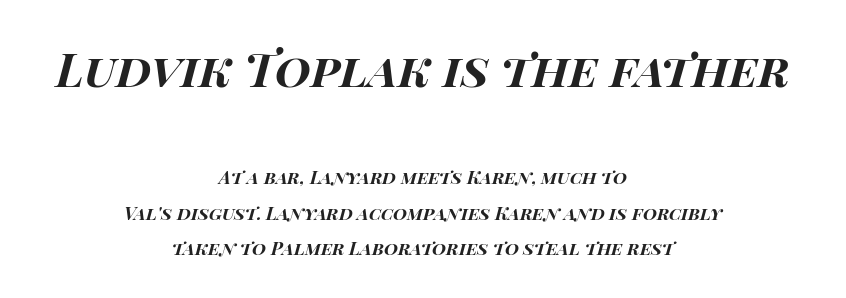
{"italic": "yes", "lean": "right", "slant_degrees": 15, "bold": "yes", "weight": "bold", "width": "wide", "stroke_contrast": "high", "x_height": "large", "monospaced": "no", "underline": "no", "align": "center", "line_spacing": "loose", "line_spacing_ratio": 1.97, "letter_spacing": "normal", "letter_spacing_em": 0.0, "larger_block": "first", "size_ratio": 2.56, "glyph_px": 46}
